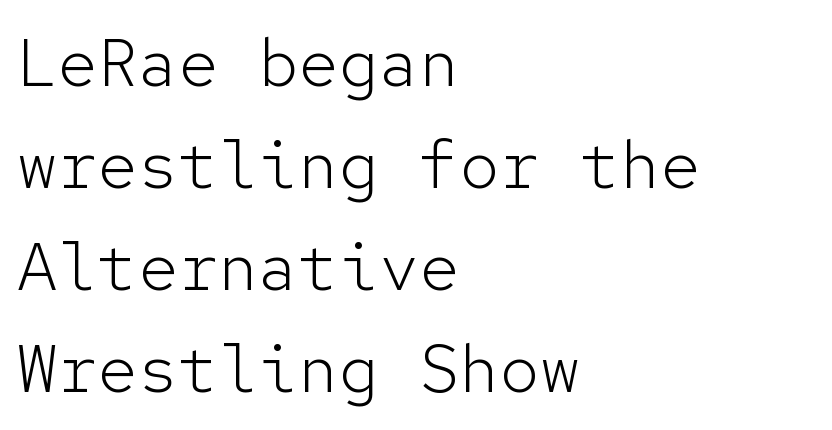
One-word summary of the alignment: left. You could call the tracking neutral — neither tight nor loose. The letters march in equal steps, a hallmark of fixed-pitch type. Regarding serifs, this sample does without them. Do the letters lean? They stand straight. The vertical gap from one line to the next is medium.
